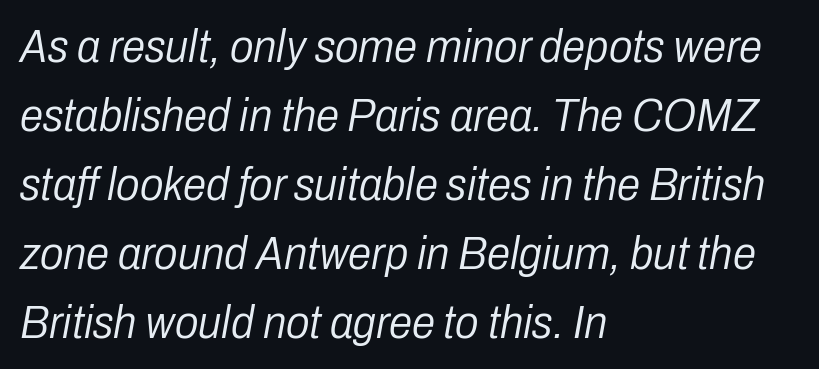
One-word summary of the alignment: left. The text carries the slant typical of an italic or oblique font. Whoever set this chose a conventional vertical rhythm. These lines are rendered in a variable-pitch font.
